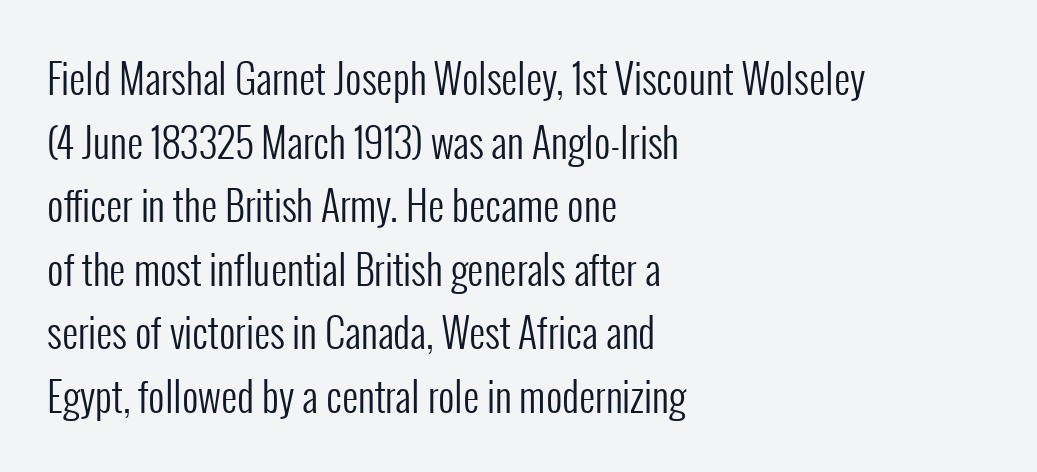
Q: Is the text bold? A: No.
Q: Is the text italic (slanted)? A: No, it is upright.
Q: Is the typeface a serif or a sans-serif typeface? A: Sans-serif.
Q: Is the text underlined? A: No.
Q: How is the paragraph aligned? A: Left-aligned.
Q: Is the spacing between letters normal or unusually wide? A: Normal.
Q: Is the spacing between lines tight, normal or loose? A: Normal.
Q: Width (condensed, normal, or wide)? A: Condensed.
Q: Stroke contrast? A: Low.
Q: x-height? A: Medium.
Q: Monospaced? A: No.
